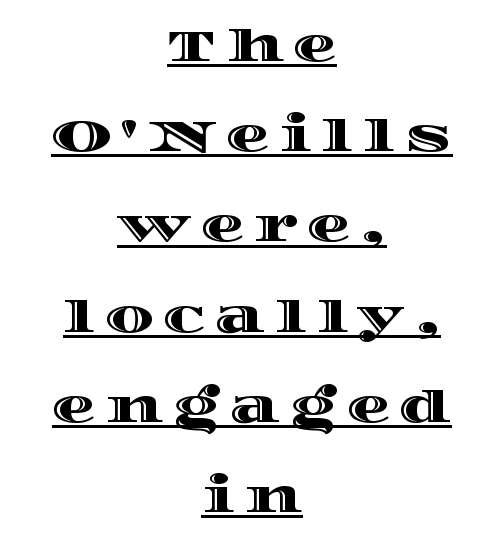
The image shows 44 px wide type, upright; set centered, loose line spacing (2.05x), unusually wide letter spacing (+0.22 em), underlined; a large x-height.
